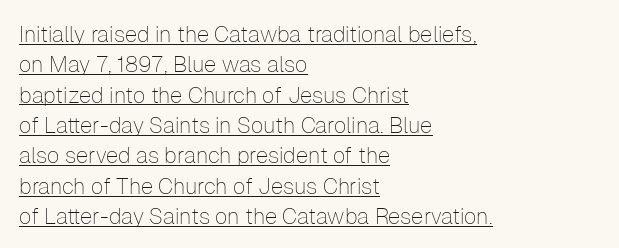
Standard letterfit; no display-style spreading of the glyphs. The rendering anchors every line to the left-hand side. The letters stand upright; this is a roman face. The specimen includes a rule beneath the text block's lines.
